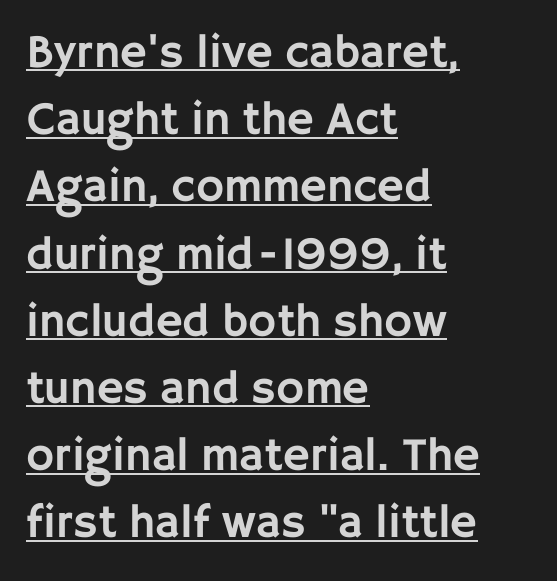
{"serif": "no", "italic": "no", "width": "normal", "stroke_contrast": "low", "x_height": "large", "monospaced": "no", "underline": "yes", "align": "left", "line_spacing": "normal", "line_spacing_ratio": 1.43, "letter_spacing": "normal", "letter_spacing_em": 0.0, "glyph_px": 47}
